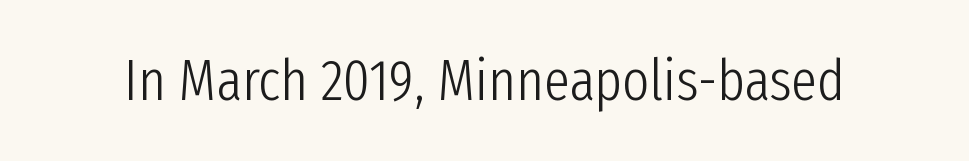
The image shows 58 px light, condensed sans-serif type, upright; set normal letter spacing, not underlined; low stroke contrast and a medium x-height.
